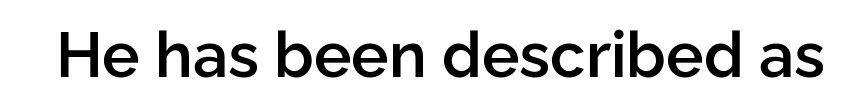
Q: Is the text bold? A: Semi-bold.
Q: Is the text italic (slanted)? A: No, it is upright.
Q: Is the typeface a serif or a sans-serif typeface? A: Sans-serif.
Q: Is the text underlined? A: No.
Q: Is the spacing between letters normal or unusually wide? A: Normal.
Q: Width (condensed, normal, or wide)? A: Normal.
Q: Stroke contrast? A: Low.
Q: x-height? A: Medium.
Q: Monospaced? A: No.
